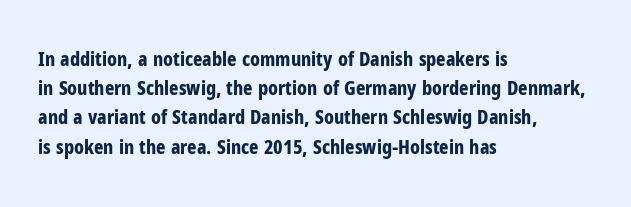
{"italic": "no", "bold": "yes", "underline": "no", "align": "left", "line_spacing": "normal", "line_spacing_ratio": 1.46, "letter_spacing": "normal", "letter_spacing_em": 0.0, "glyph_px": 20}
